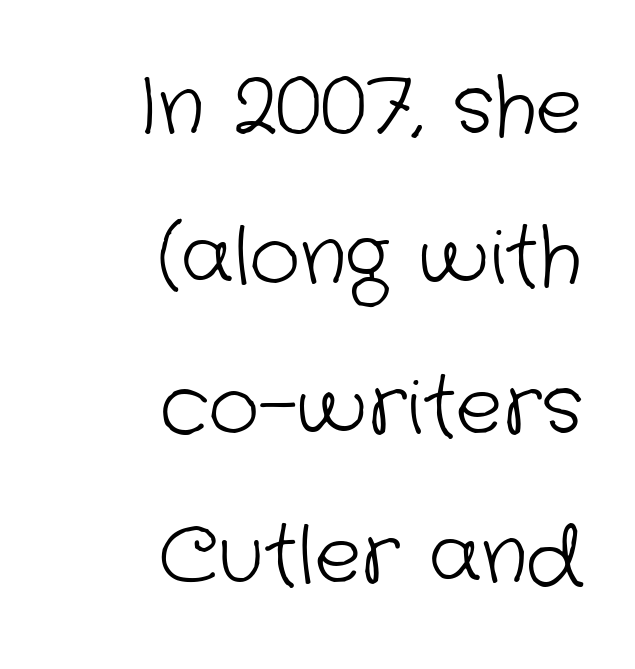
{"serif": "no", "bold": "no", "weight": "light", "width": "normal", "stroke_contrast": "low", "x_height": "medium", "monospaced": "no", "underline": "no", "align": "right", "line_spacing": "loose", "line_spacing_ratio": 1.92, "letter_spacing": "normal", "letter_spacing_em": 0.0, "glyph_px": 78}
